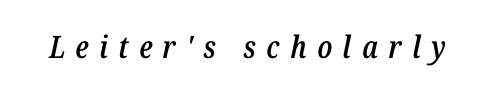
{"italic": "yes", "lean": "right", "slant_degrees": 12, "bold": "semi", "weight": "semibold", "width": "condensed", "stroke_contrast": "low", "x_height": "medium", "monospaced": "no", "underline": "no", "letter_spacing": "wide", "letter_spacing_em": 0.34, "glyph_px": 31}
